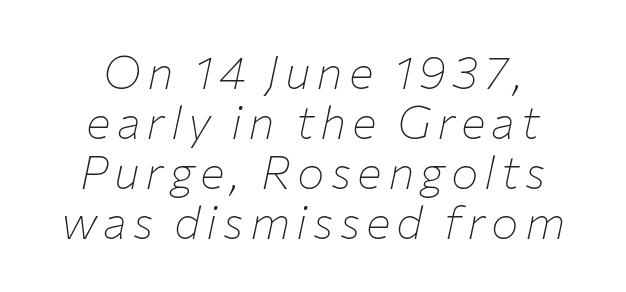
{"italic": "yes", "lean": "right", "slant_degrees": 12, "bold": "no", "weight": "thin", "width": "normal", "stroke_contrast": "low", "x_height": "medium", "monospaced": "no", "underline": "no", "align": "center", "line_spacing": "tight", "line_spacing_ratio": 1.09, "glyph_px": 46}
